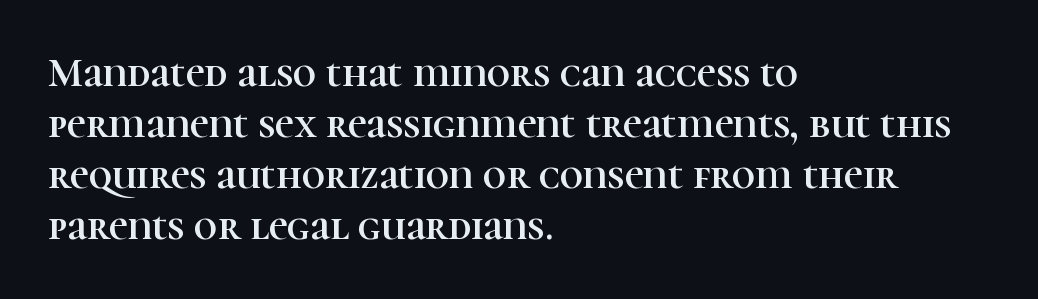
{"serif": "yes", "italic": "no", "width": "normal", "stroke_contrast": "high", "x_height": "medium", "monospaced": "no", "underline": "no", "align": "left", "line_spacing_ratio": 1.24, "letter_spacing": "normal", "letter_spacing_em": 0.0, "glyph_px": 41}
